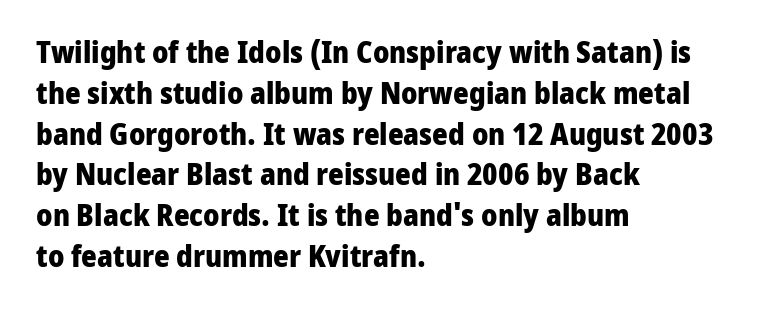
{"serif": "no", "italic": "no", "bold": "yes", "weight": "heavy", "width": "normal", "stroke_contrast": "low", "x_height": "medium", "monospaced": "no", "underline": "no", "align": "left", "line_spacing": "normal", "line_spacing_ratio": 1.36, "letter_spacing": "normal", "letter_spacing_em": 0.0, "glyph_px": 30}
